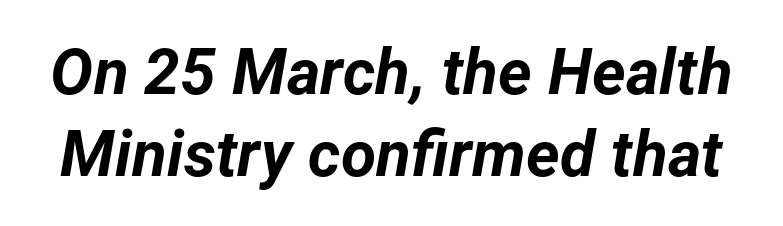
Q: Is the text bold? A: Yes.
Q: Is the text italic (slanted)? A: Yes, it leans right by about 12 degrees.
Q: Is the text underlined? A: No.
Q: Is the spacing between letters normal or unusually wide? A: Normal.
Q: Is the spacing between lines tight, normal or loose? A: Normal.
Q: Width (condensed, normal, or wide)? A: Normal.
Q: Stroke contrast? A: Low.
Q: x-height? A: Medium.
Q: Monospaced? A: No.
